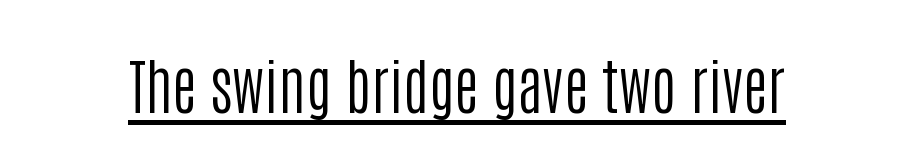
The tracking reads as untouched default to a designer's eye. Is there any slant? The stems are plumb. Descenders here cross a horizontal rule under the line. Nothing sits at the stroke ends, so this counts as sans-serif. This sample has the flowing, uneven cadence of proportional lettering.
